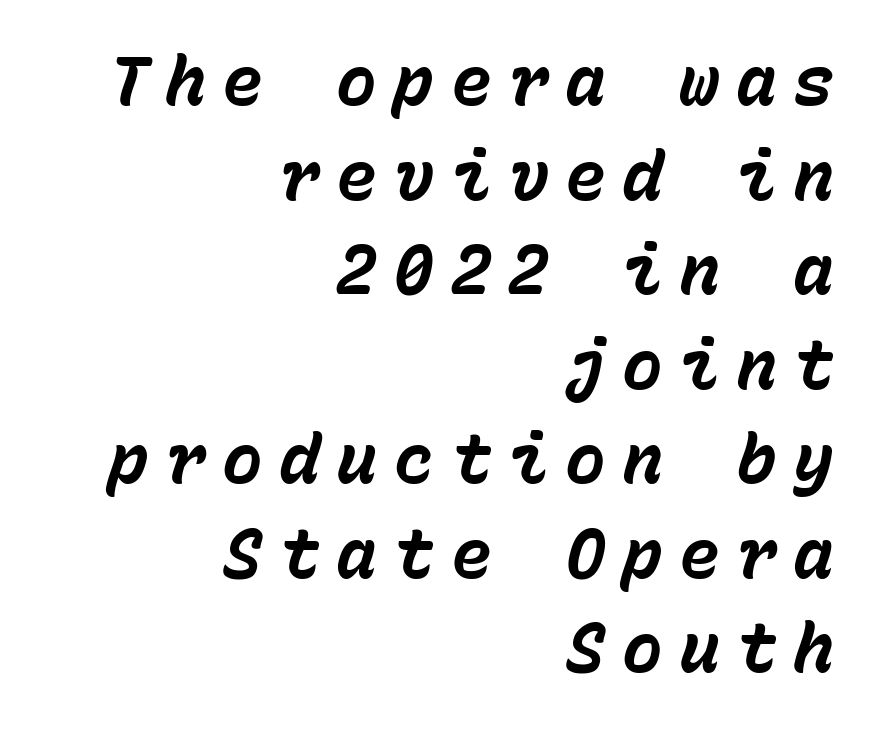
{"italic": "yes", "lean": "right", "slant_degrees": 15, "bold": "yes", "weight": "bold", "width": "normal", "stroke_contrast": "low", "x_height": "medium", "monospaced": "yes", "underline": "no", "align": "right", "line_spacing": "normal", "line_spacing_ratio": 1.39, "letter_spacing": "wide", "letter_spacing_em": 0.24, "glyph_px": 68}
